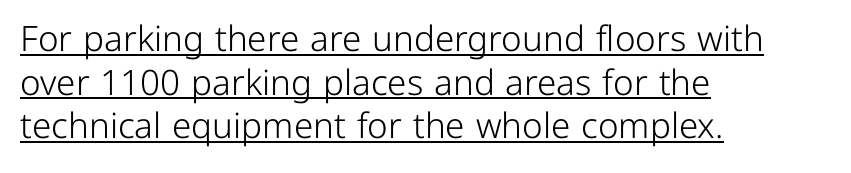
Q: Is the text bold? A: No.
Q: Is the text italic (slanted)? A: No, it is upright.
Q: Is the typeface a serif or a sans-serif typeface? A: Sans-serif.
Q: Is the text underlined? A: Yes.
Q: How is the paragraph aligned? A: Left-aligned.
Q: Is the spacing between letters normal or unusually wide? A: Normal.
Q: Is the spacing between lines tight, normal or loose? A: Normal.
Q: Width (condensed, normal, or wide)? A: Normal.
Q: Stroke contrast? A: Low.
Q: x-height? A: Medium.
Q: Monospaced? A: No.
